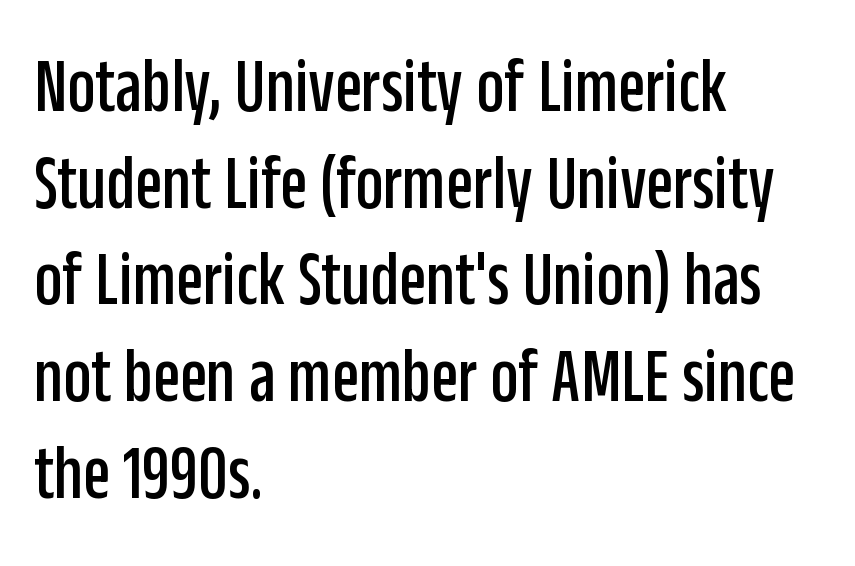
The letterforms sit shoulder to shoulder at normal distance. Do the letters lean? They stand straight. This sample is left-justified, so line endings fall wherever the words run out. A bare baseline throughout the passage. These lines are rendered in a variable-pitch font. The passage shown is typeset with a sans-serif family.
